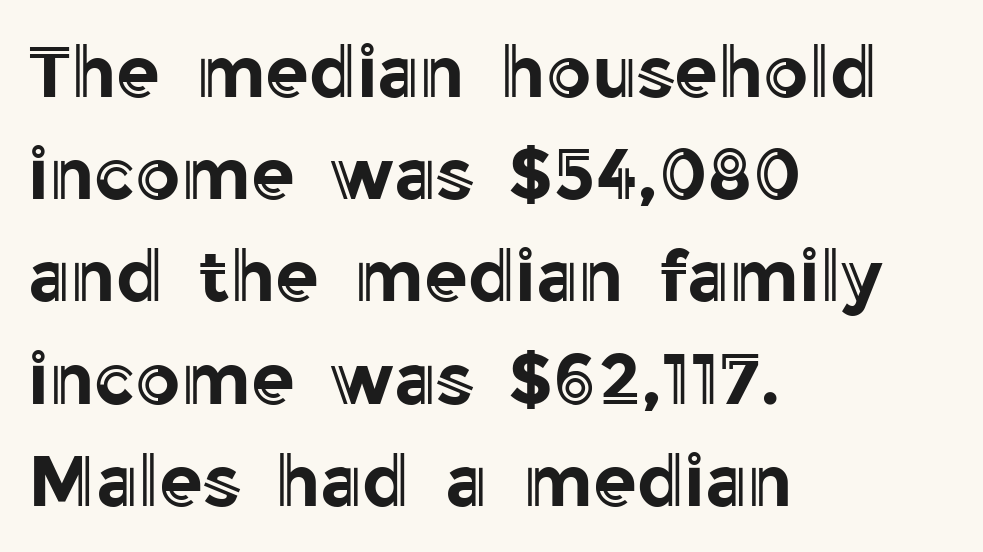
{"italic": "no", "width": "normal", "x_height": "medium", "monospaced": "no", "underline": "no", "align": "left", "line_spacing": "normal", "line_spacing_ratio": 1.44, "letter_spacing": "normal", "letter_spacing_em": 0.0, "glyph_px": 71}
